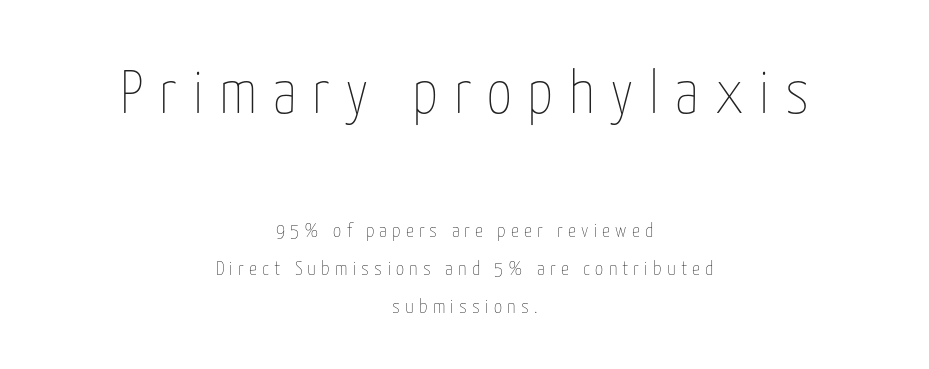
The foot of each line stays bare and open. Italic? Not at all — the glyphs are vertical. In terms of leading, this rendering errs on the spacious side. Typesetter's note — upper block bumped up in size, lower block left smaller. The lines are quadded center. Counters stay open thanks to moderate or lighter strokes.
